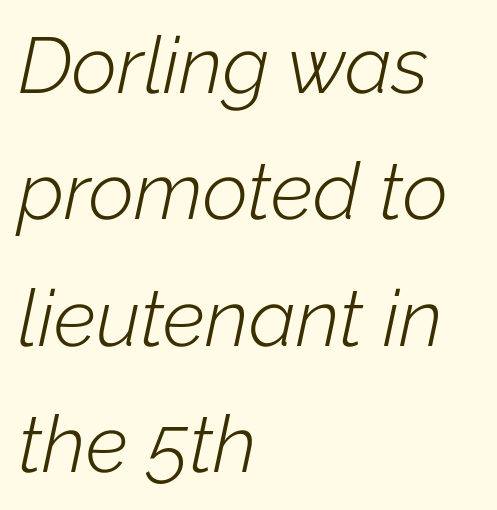
Q: Is the text bold? A: No.
Q: Is the text italic (slanted)? A: Yes, it leans right by about 12 degrees.
Q: Is the text underlined? A: No.
Q: How is the paragraph aligned? A: Left-aligned.
Q: Is the spacing between letters normal or unusually wide? A: Normal.
Q: Is the spacing between lines tight, normal or loose? A: Normal.
Q: Width (condensed, normal, or wide)? A: Normal.
Q: Stroke contrast? A: Low.
Q: x-height? A: Medium.
Q: Monospaced? A: No.
